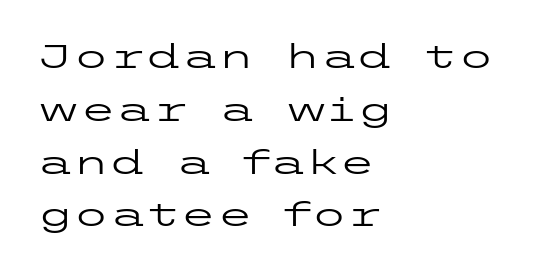
Q: Is the text bold? A: No.
Q: Is the text italic (slanted)? A: No, it is upright.
Q: Is the typeface a serif or a sans-serif typeface? A: Sans-serif.
Q: Is the text underlined? A: No.
Q: How is the paragraph aligned? A: Left-aligned.
Q: Is the spacing between letters normal or unusually wide? A: Normal.
Q: Is the spacing between lines tight, normal or loose? A: Normal.
Q: Width (condensed, normal, or wide)? A: Wide.
Q: Stroke contrast? A: Low.
Q: x-height? A: Medium.
